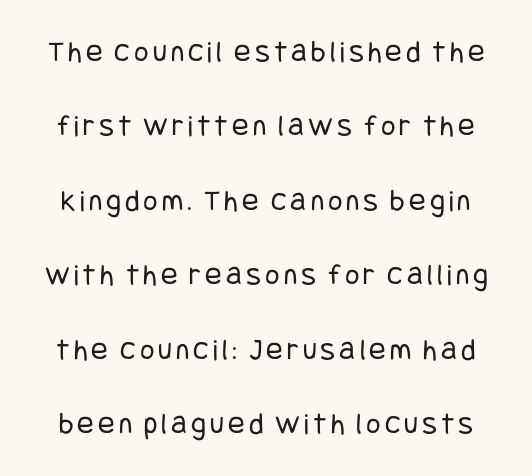
The image shows 31 px regular-weight, condensed sans-serif type, upright; set loose line spacing (2.4x), not underlined; low stroke contrast and a large x-height.
